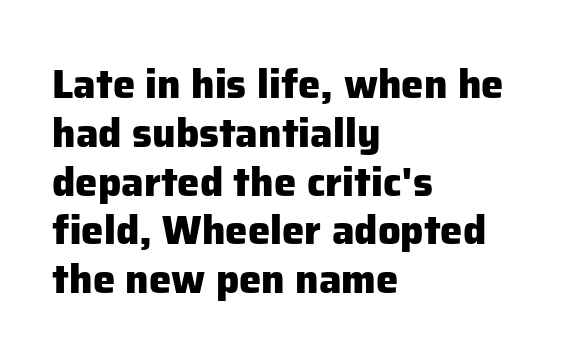
Letters rest on an invisible, unmarked baseline. Leftover space on each line is placed entirely after the last word. The face used here is a sans, in the tradition of grotesques and geometrics. The face used here is proportionally spaced, like ordinary book or web type. Heavy-handed strokes throughout: this text is bold. The lettering stays uniformly vertical, giving the passage a roman look.
